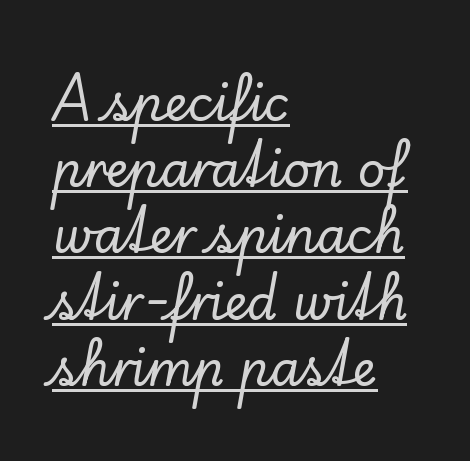
Teacher's note: observe the even left margin — that is flush-left alignment. The passage shown is typed in a proportional face where columns would drift. The space between consecutive lines is moderate. Somebody hit Ctrl+U on this one — the words are underlined.
